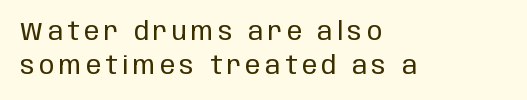
Q: Is the text bold? A: No.
Q: Is the text italic (slanted)? A: No, it is upright.
Q: Is the text underlined? A: No.
Q: How is the paragraph aligned? A: Left-aligned.
Q: Is the spacing between lines tight, normal or loose? A: Normal.
